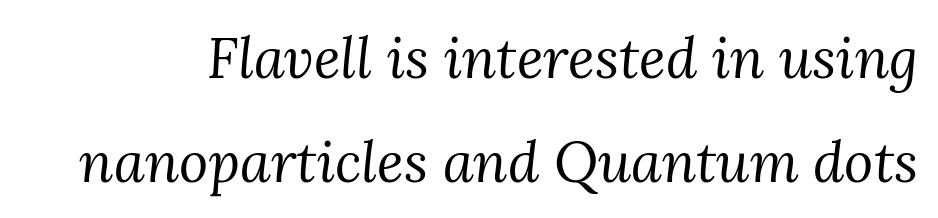
{"serif": "yes", "italic": "yes", "lean": "right", "slant_degrees": 3, "bold": "no", "weight": "regular", "width": "normal", "stroke_contrast": "medium", "x_height": "medium", "monospaced": "no", "underline": "no", "line_spacing_ratio": 1.85, "letter_spacing": "normal", "letter_spacing_em": 0.0, "glyph_px": 56}
